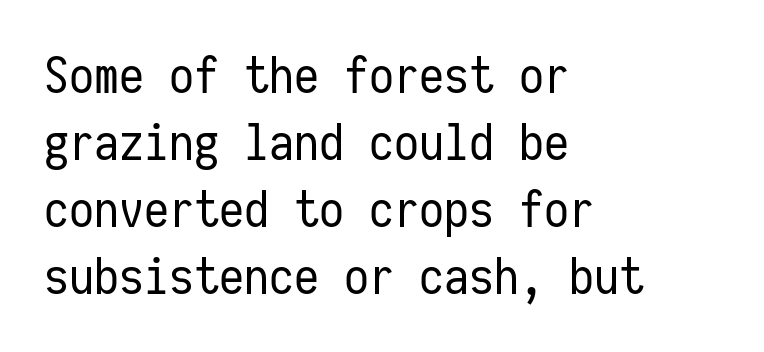
Designer's note — italics off, roman on. Regular leading. The passage shown is typed in a monospace face where columns stay perfectly aligned. Descenders are the only things crossing below the line. This is not heavy type; no bold has been used.
